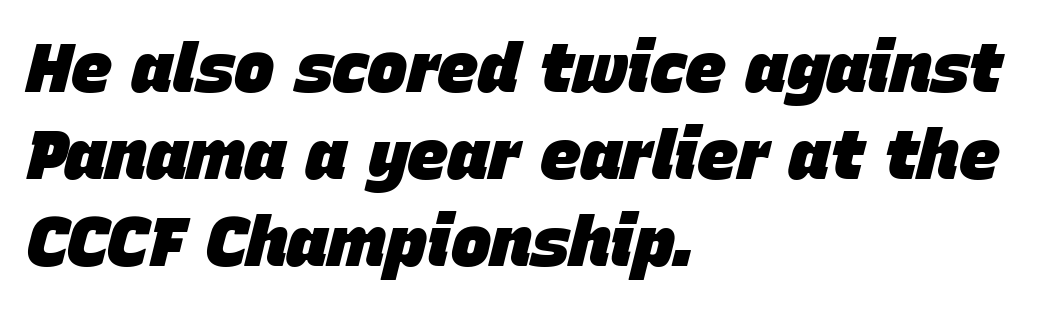
{"italic": "yes", "lean": "right", "slant_degrees": 15, "bold": "yes", "weight": "heavy", "width": "normal", "stroke_contrast": "low", "x_height": "large", "monospaced": "no", "underline": "no", "align": "left", "line_spacing": "normal", "line_spacing_ratio": 1.28, "letter_spacing": "normal", "letter_spacing_em": 0.0, "glyph_px": 68}
